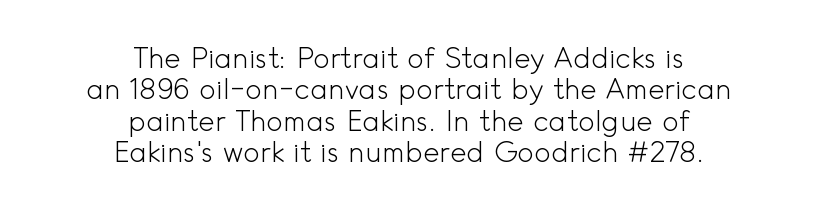
The designer went with a sans here, leaving each stem footless. Tracking value appears to be zero — textbook default spacing. Spacing verdict: proportional, widths tailored to each character. These lines stack symmetrically, like a column narrowing and widening about its center. The strip under each line holds only bare page.
